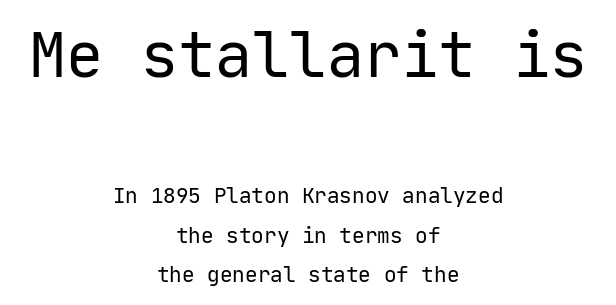
The typesetting does not lean heavy: it is not bold. The type sits square on the baseline with zero lean. The letterforms sit shoulder to shoulder at normal distance. The text was rendered using a sans face with plain stroke endings. Do the characters align in a grid? Yes, the font is monospaced. Larger block? The one above; the one below is distinctly smaller.
